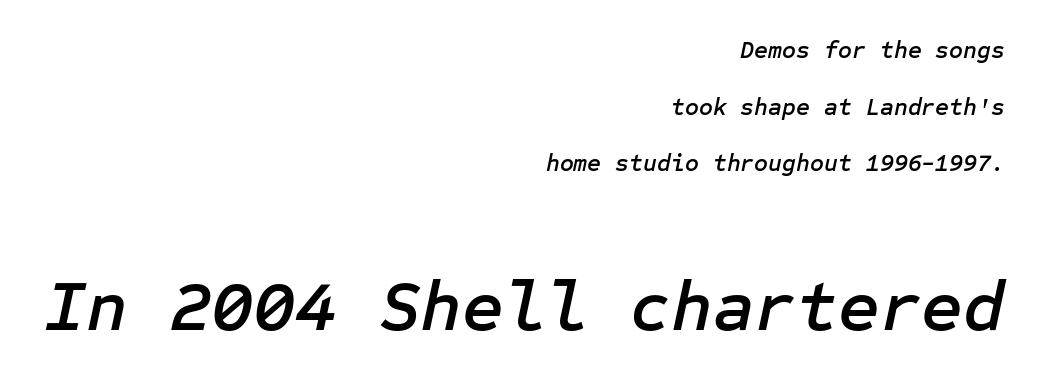
Q: Is the text italic (slanted)? A: Yes, it leans right by about 12 degrees.
Q: Is the text underlined? A: No.
Q: How is the paragraph aligned? A: Right-aligned.
Q: Is the spacing between letters normal or unusually wide? A: Normal.
Q: Is the spacing between lines tight, normal or loose? A: Loose.
Q: Which block of text is set in a larger size, the first (top) or the second (bottom)? A: The second (bottom) one.
Q: Width (condensed, normal, or wide)? A: Normal.
Q: Stroke contrast? A: Low.
Q: x-height? A: Medium.
